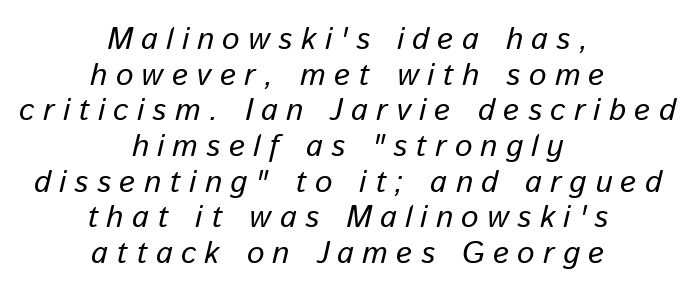
The letters are spread apart with noticeably loose tracking. Looking at the ascenders, they clearly lean. Where is the straight margin? There isn't one; the lines are centered. The letters advance in unequal steps, a hallmark of proportional type. Is there much room between lines? No — they nearly touch.
